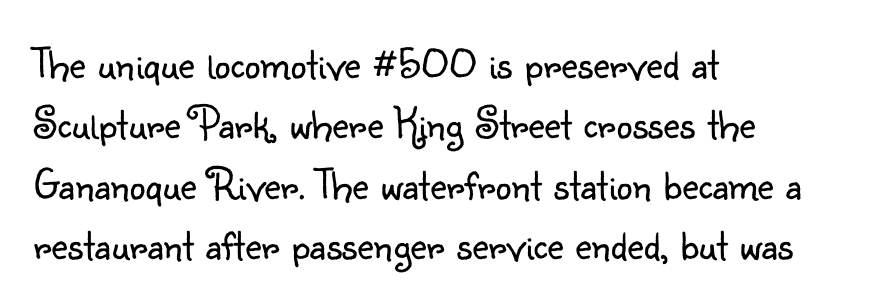
Q: Is the text bold? A: No.
Q: Is the text italic (slanted)? A: No, it is upright.
Q: Is the typeface a serif or a sans-serif typeface? A: Sans-serif.
Q: Is the text underlined? A: No.
Q: How is the paragraph aligned? A: Left-aligned.
Q: Is the spacing between letters normal or unusually wide? A: Normal.
Q: Is the spacing between lines tight, normal or loose? A: Normal.
Q: Width (condensed, normal, or wide)? A: Normal.
Q: Stroke contrast? A: Low.
Q: x-height? A: Small.
Q: Monospaced? A: No.
